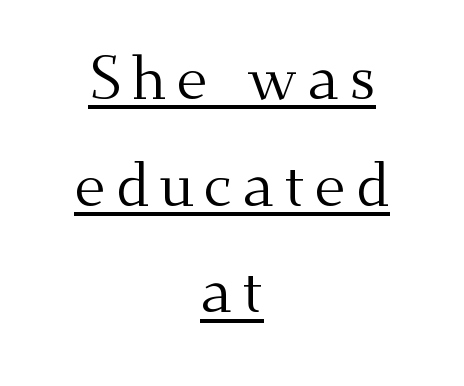
{"serif": "yes", "italic": "no", "bold": "no", "weight": "regular", "width": "normal", "stroke_contrast": "medium", "x_height": "small", "monospaced": "no", "underline": "yes", "align": "center", "line_spacing_ratio": 1.75, "glyph_px": 61}
